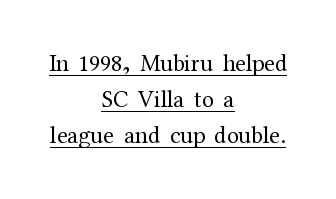
The image shows 24 px text type, upright; set centered, normal line spacing (1.49x), normal letter spacing, underlined.
